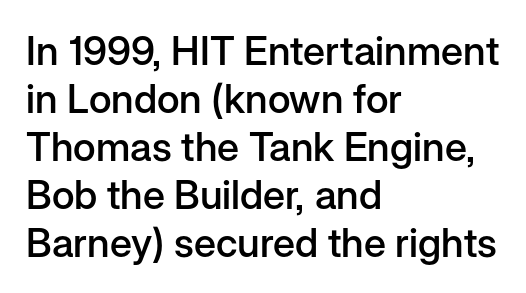
The image shows 40 px semibold sans-serif type, upright; set left-aligned, line spacing 1.2x, normal letter spacing, not underlined; low stroke contrast and a medium x-height.
